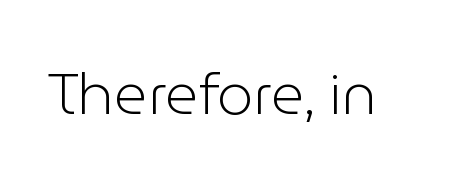
Q: Is the text bold? A: No.
Q: Is the text italic (slanted)? A: No, it is upright.
Q: Is the typeface a serif or a sans-serif typeface? A: Sans-serif.
Q: Is the text underlined? A: No.
Q: Is the spacing between letters normal or unusually wide? A: Normal.
Q: Width (condensed, normal, or wide)? A: Normal.
Q: Stroke contrast? A: Low.
Q: x-height? A: Medium.
Q: Monospaced? A: No.
